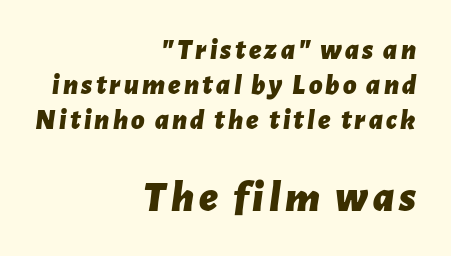
Q: Is the text bold? A: Yes.
Q: Is the text italic (slanted)? A: Yes, it leans right by about 7 degrees.
Q: Is the text underlined? A: No.
Q: How is the paragraph aligned? A: Right-aligned.
Q: Which block of text is set in a larger size, the first (top) or the second (bottom)? A: The second (bottom) one.
Q: Width (condensed, normal, or wide)? A: Normal.
Q: Stroke contrast? A: Low.
Q: x-height? A: Medium.
Q: Monospaced? A: No.
